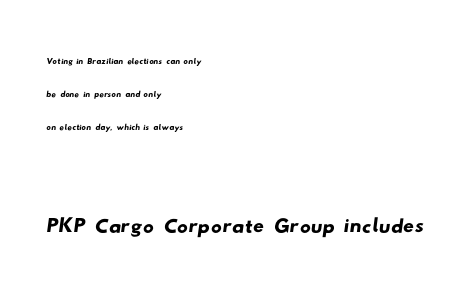
Q: Is the typeface a serif or a sans-serif typeface? A: Sans-serif.
Q: Is the text underlined? A: No.
Q: How is the paragraph aligned? A: Left-aligned.
Q: Is the spacing between letters normal or unusually wide? A: Normal.
Q: Is the spacing between lines tight, normal or loose? A: Normal.
Q: Which block of text is set in a larger size, the first (top) or the second (bottom)? A: The second (bottom) one.
Q: Width (condensed, normal, or wide)? A: Wide.
Q: Stroke contrast? A: Low.
Q: x-height? A: Small.
Q: Monospaced? A: No.
